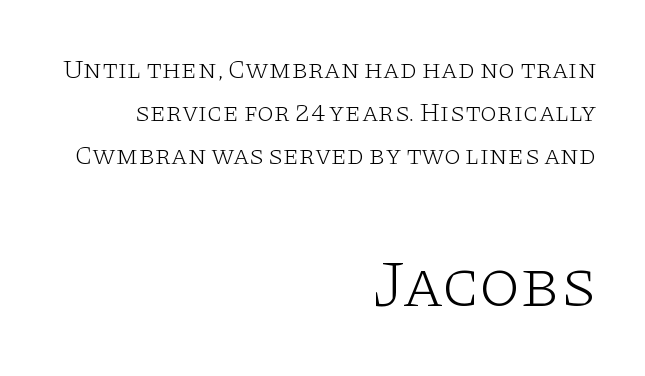
{"serif": "yes", "italic": "no", "bold": "no", "weight": "light", "width": "wide", "stroke_contrast": "low", "x_height": "large", "monospaced": "no", "underline": "no", "align": "right", "line_spacing": "normal", "line_spacing_ratio": 1.6, "letter_spacing": "normal", "letter_spacing_em": 0.0, "larger_block": "second", "size_ratio": 2.48, "glyph_px": 67}
